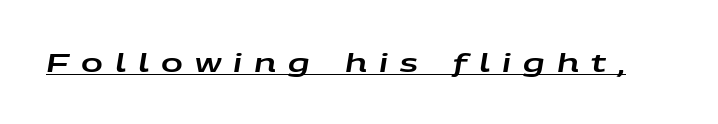
Looking at the ascenders, they clearly lean. The passage shown has open, widely tracked lettering throughout. Notice how a bar underscores the lettering throughout.
